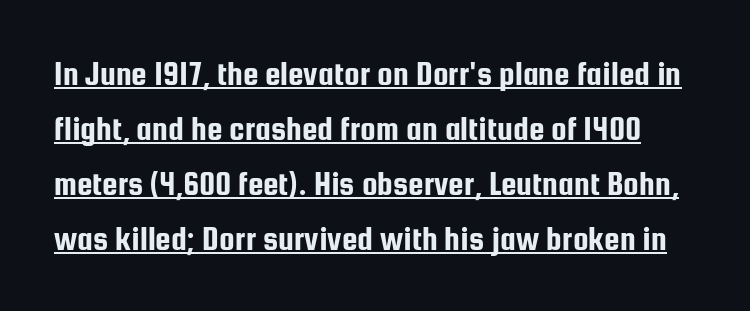
Classification — sans serif. Honestly, the letter spacing is just normal — you wouldn't notice it. Emphasis is given by a line drawn under the lettering. This sample has the flowing, uneven cadence of proportional lettering.
